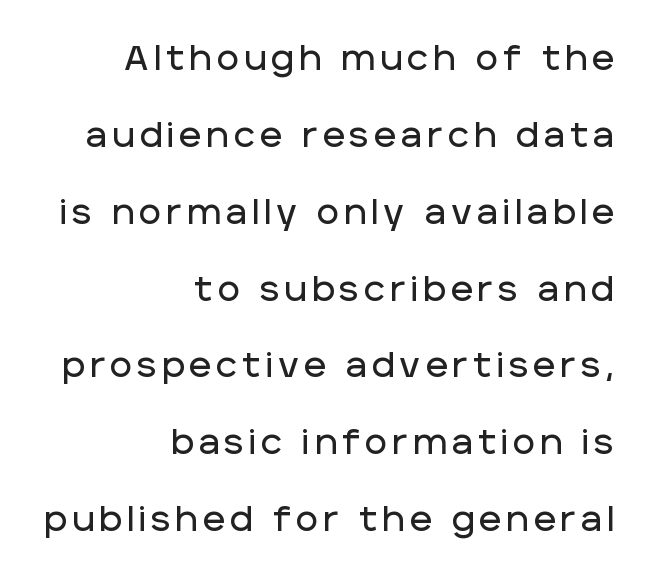
The image shows 34 px sans-serif type, upright; set right-aligned, loose line spacing (2.26x), not underlined; low stroke contrast and a large x-height.
